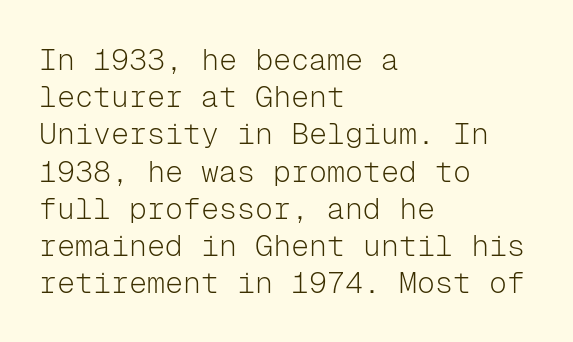
{"serif": "no", "italic": "no", "bold": "no", "weight": "light", "width": "normal", "stroke_contrast": "low", "x_height": "medium", "monospaced": "yes", "underline": "no", "align": "left", "line_spacing_ratio": 1.24, "letter_spacing": "normal", "letter_spacing_em": 0.0, "glyph_px": 30}
